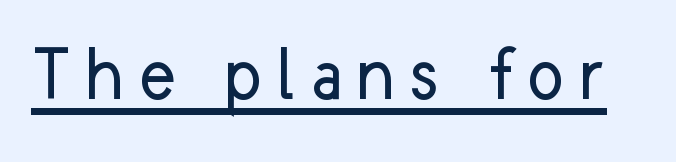
Q: Is the text bold? A: No.
Q: Is the text italic (slanted)? A: No, it is upright.
Q: Is the typeface a serif or a sans-serif typeface? A: Sans-serif.
Q: Is the text underlined? A: Yes.
Q: Width (condensed, normal, or wide)? A: Normal.
Q: Stroke contrast? A: Low.
Q: x-height? A: Medium.
Q: Monospaced? A: No.
